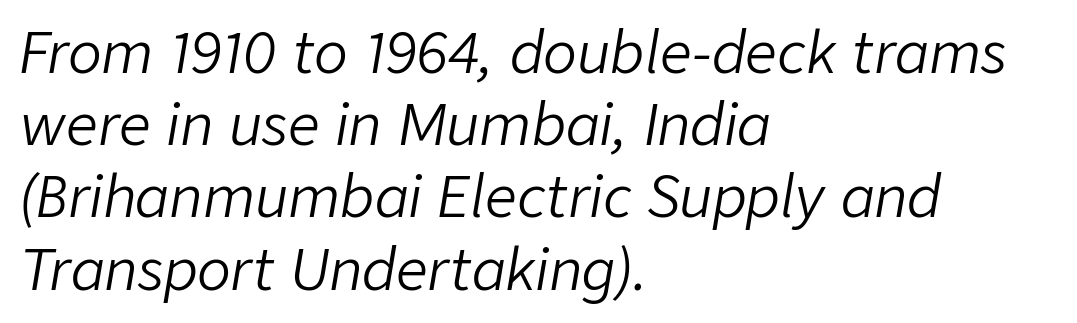
Q: Is the text bold? A: No.
Q: Is the text italic (slanted)? A: Yes, it leans right by about 9 degrees.
Q: Is the text underlined? A: No.
Q: How is the paragraph aligned? A: Left-aligned.
Q: Is the spacing between letters normal or unusually wide? A: Normal.
Q: Is the spacing between lines tight, normal or loose? A: Normal.
Q: Width (condensed, normal, or wide)? A: Normal.
Q: Stroke contrast? A: Low.
Q: x-height? A: Medium.
Q: Monospaced? A: No.
